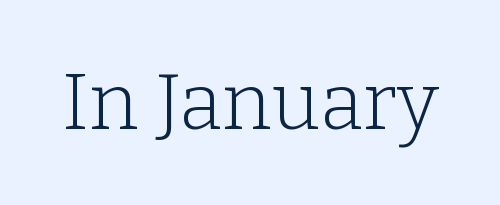
The tracking reads as untouched default to a designer's eye. Unbolded letterforms with no extra heft. This sample has the flowing, uneven cadence of proportional lettering. Examine the stroke ends and you'll spot serifs. The space beneath each line is pristine and unruled.
